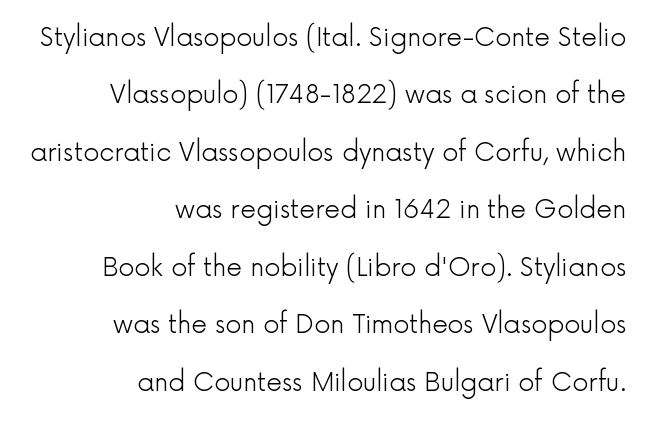
Q: Is the text bold? A: No.
Q: Is the text italic (slanted)? A: No, it is upright.
Q: Is the text underlined? A: No.
Q: How is the paragraph aligned? A: Right-aligned.
Q: Is the spacing between letters normal or unusually wide? A: Normal.
Q: Is the spacing between lines tight, normal or loose? A: Loose.
